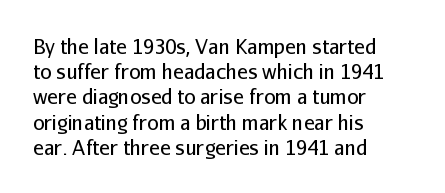
Q: Is the text bold? A: No.
Q: Is the text italic (slanted)? A: No, it is upright.
Q: Is the text underlined? A: No.
Q: How is the paragraph aligned? A: Left-aligned.
Q: Is the spacing between letters normal or unusually wide? A: Normal.
Q: Is the spacing between lines tight, normal or loose? A: Normal.
